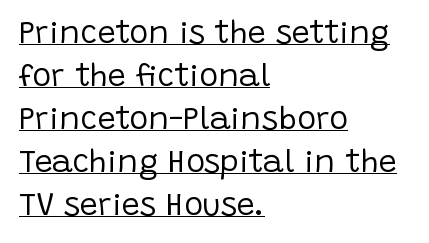
Stem width sits at or under what a default text font uses. Compared with typical body copy, the letter spacing here is the same. Every stem runs plumb, perpendicular to the baseline. Every row of glyphs begins at an identical x-position on the left. These lines sit exactly where default settings would place them.
